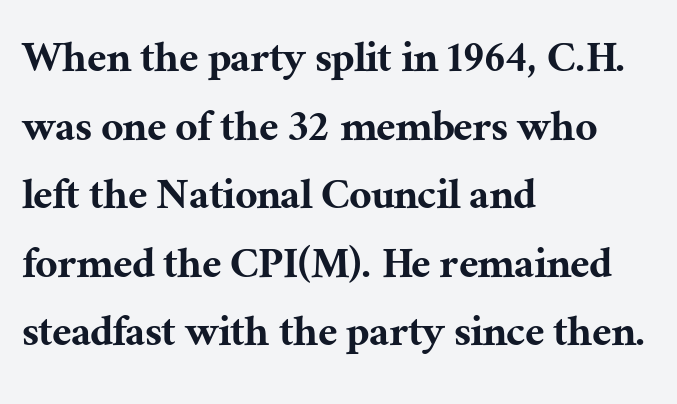
Here the designer chose a conventional face with non-uniform glyph widths. Does the type have serifs? Yes, each stem ends in a small foot. A typesetter would mark this as roman, not italic. Reading down the column, the eye jumps a familiar distance to each next line.
